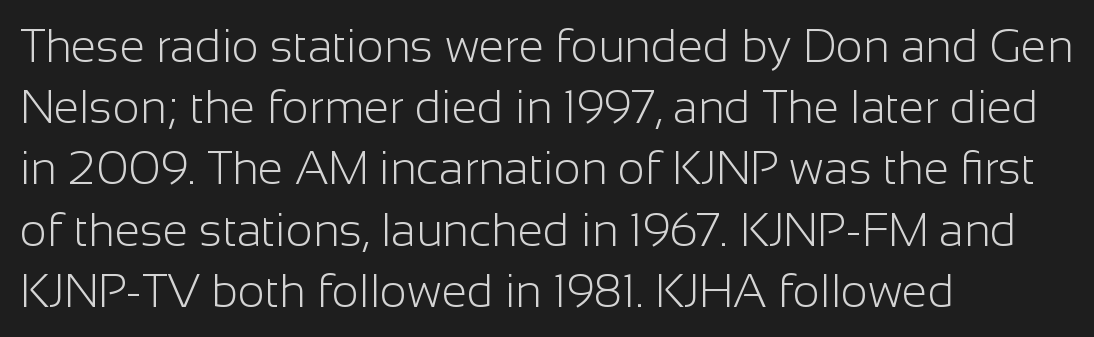
The image shows 46 px light sans-serif type, upright; set left-aligned, normal line spacing (1.33x), normal letter spacing, not underlined; low stroke contrast and a medium x-height.
